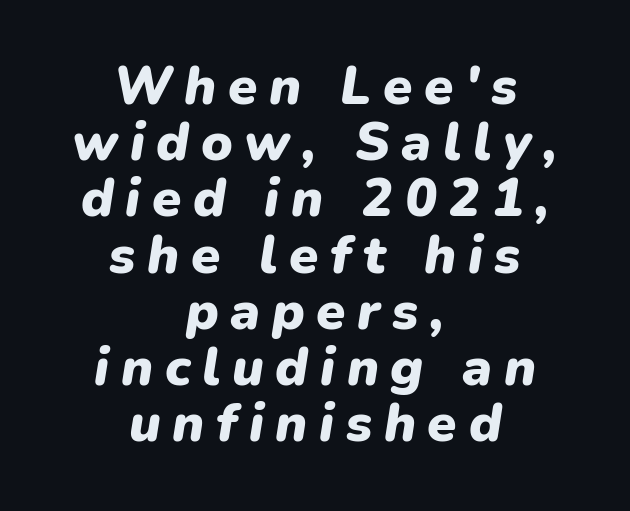
The image shows 53 px heavy type, italic (leaning right); set centered, tight line spacing (1.06x), unusually wide letter spacing (+0.22 em), not underlined; low stroke contrast and a medium x-height.
